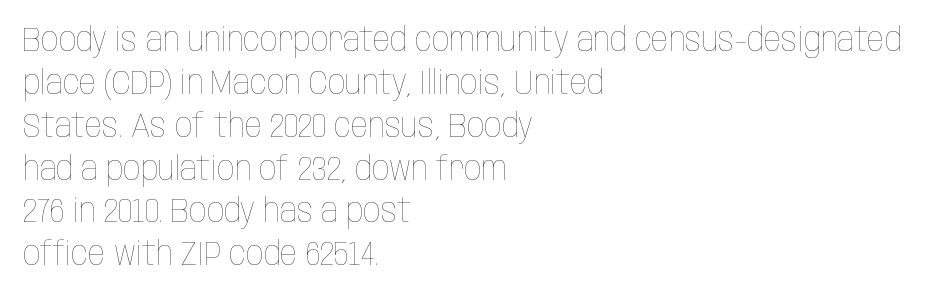
Is there any slant? The stems are plumb. Leading: standard. This sample has the flowing, uneven cadence of proportional lettering. Where is the straight margin? On the left. A bare baseline throughout the passage. A typesetter would call this zero additional tracking.
